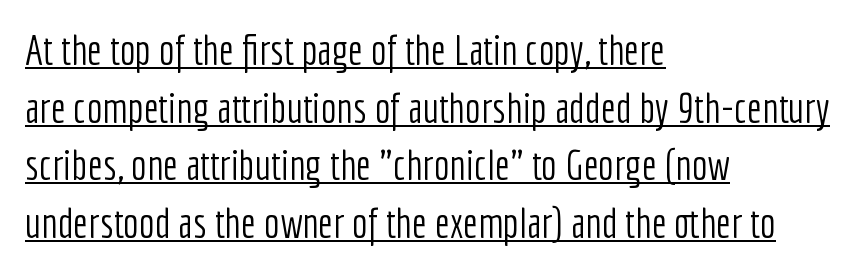
Q: Is the text bold? A: No.
Q: Is the text italic (slanted)? A: No, it is upright.
Q: Is the typeface a serif or a sans-serif typeface? A: Sans-serif.
Q: Is the text underlined? A: Yes.
Q: How is the paragraph aligned? A: Left-aligned.
Q: Is the spacing between letters normal or unusually wide? A: Normal.
Q: Is the spacing between lines tight, normal or loose? A: Normal.
Q: Width (condensed, normal, or wide)? A: Condensed.
Q: Stroke contrast? A: Low.
Q: x-height? A: Medium.
Q: Monospaced? A: No.
